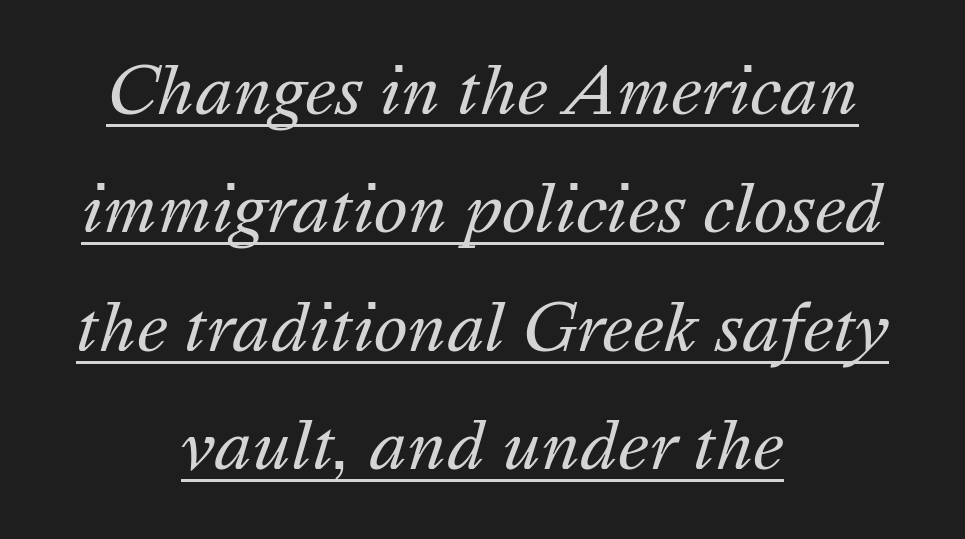
Weight class: somewhere from thin through regular. Character widths vary here, with narrow letters taking less room than wide ones. One-word summary of the alignment: center. The passage shown is underscored from start to finish.
